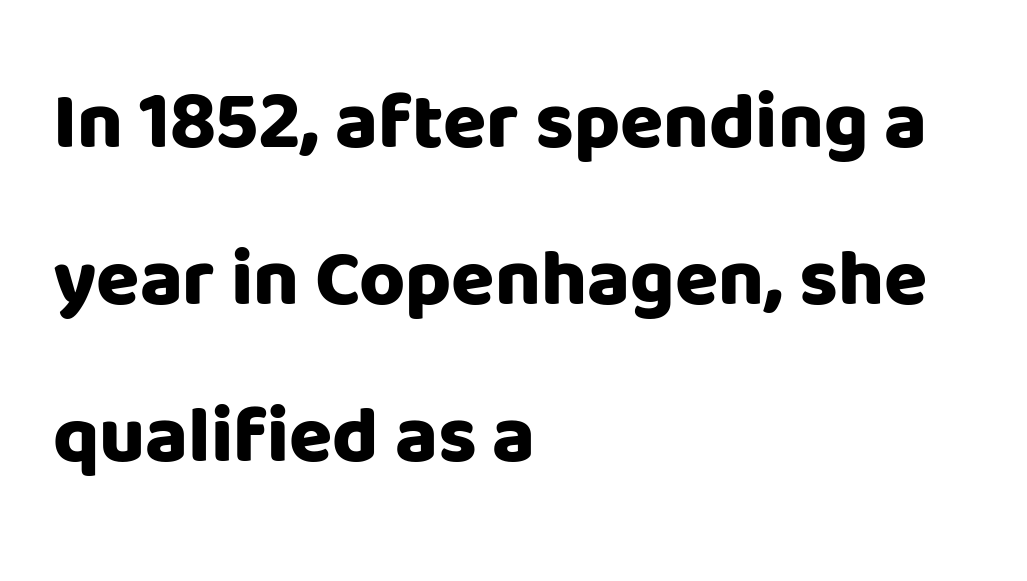
The image shows 79 px heavy sans-serif type, upright; set left-aligned, loose line spacing (1.99x), normal letter spacing, not underlined; low stroke contrast and a large x-height.
